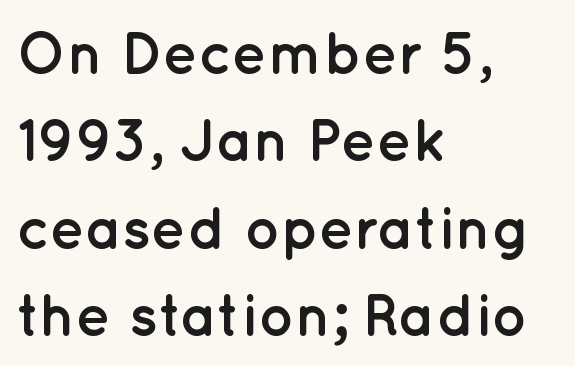
The image shows 59 px semibold sans-serif type, upright; set left-aligned, normal line spacing (1.48x), normal letter spacing, not underlined; low stroke contrast and a medium x-height.
